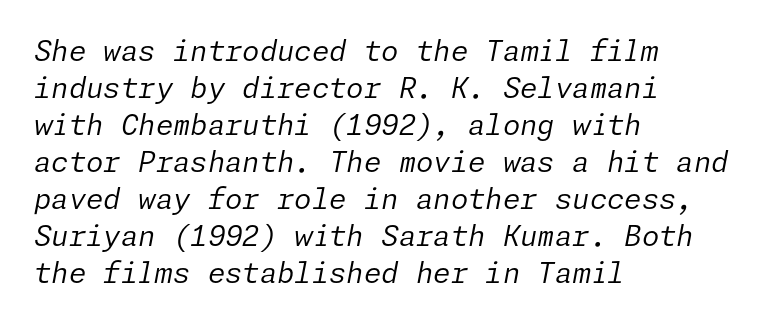
Q: Is the text bold? A: No.
Q: Is the text italic (slanted)? A: Yes, it leans right by about 11 degrees.
Q: Is the text underlined? A: No.
Q: How is the paragraph aligned? A: Left-aligned.
Q: Is the spacing between letters normal or unusually wide? A: Normal.
Q: Is the spacing between lines tight, normal or loose? A: Normal.
Q: Width (condensed, normal, or wide)? A: Normal.
Q: Stroke contrast? A: Low.
Q: x-height? A: Medium.
